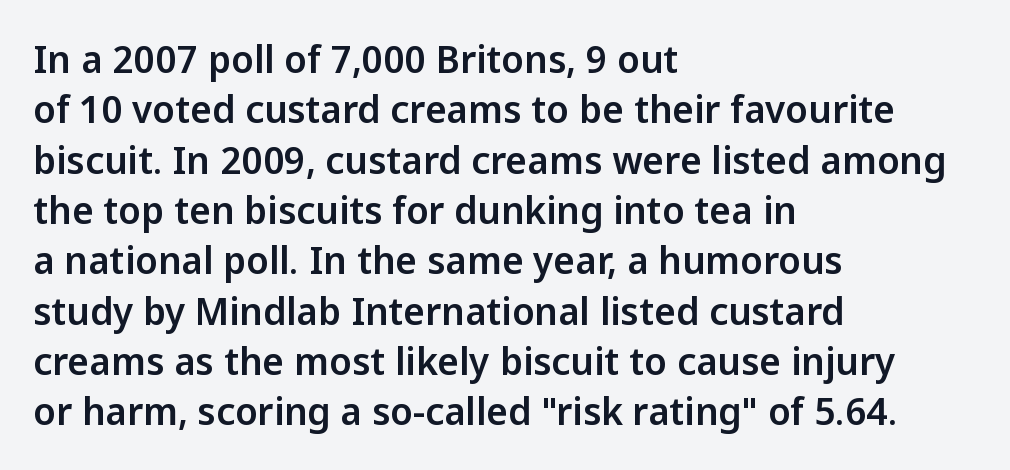
The image shows 37 px sans-serif type, upright; set left-aligned, normal line spacing (1.36x), normal letter spacing, not underlined; low stroke contrast and a medium x-height.
